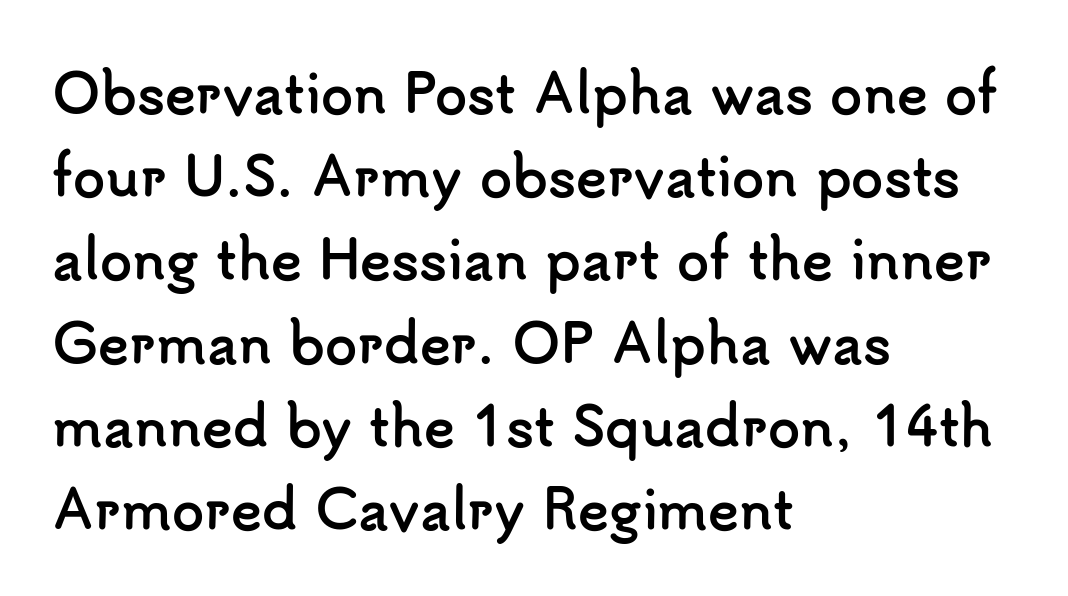
The image shows 52 px semibold sans-serif type, upright; set left-aligned, normal line spacing (1.6x), normal letter spacing, not underlined; low stroke contrast and a small x-height.
